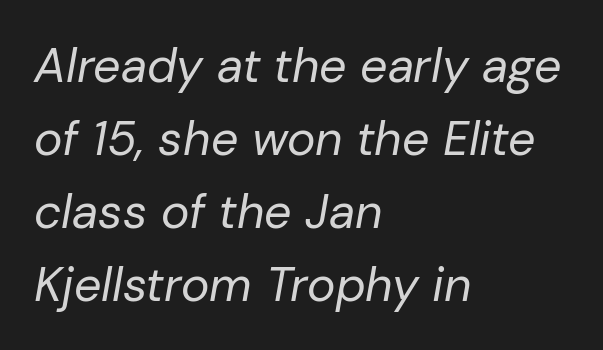
The font's italic variant was chosen for this text. These lines are rendered in a variable-pitch font. Tracking value appears to be zero — textbook default spacing. The passage is arranged the way most books set body copy — flush left. The designer left line spacing at the default. Summary of weight: not heavy and not bold.
